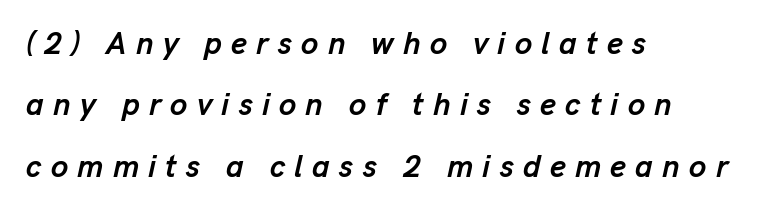
The rendering uses natural spacing where letterforms have individual widths. The designer dialed line spacing up above the default. Slant detected: the letters are inclined. Does the weight exceed regular? Yes, all the way to bold. Descender tails drop into unmarked territory.
